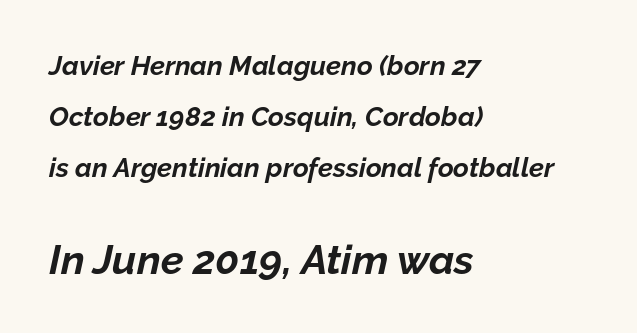
The face used here has a pronounced slope to its letters. This sample is left-justified, so line endings fall wherever the words run out. Just letters on the line, the space beneath them empty. Size hierarchy here favors the trailing block over the leading one. The face used here is proportionally spaced, like ordinary book or web type.
